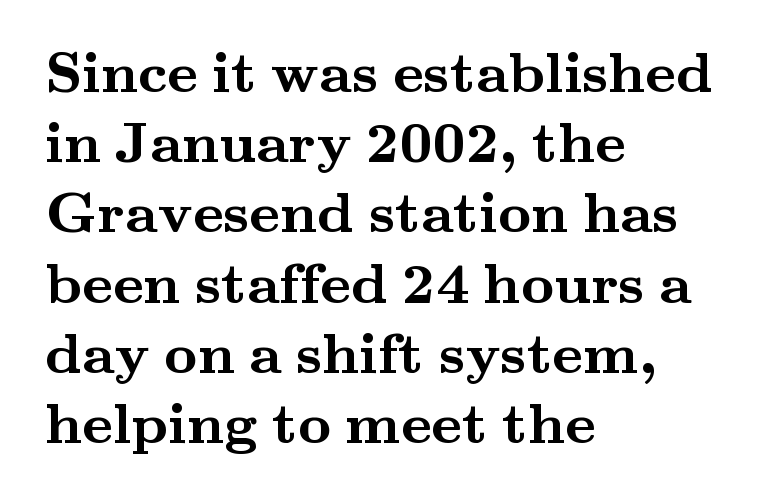
{"serif": "yes", "italic": "no", "bold": "yes", "weight": "semibold", "width": "wide", "stroke_contrast": "medium", "x_height": "small", "monospaced": "no", "underline": "no", "align": "left", "line_spacing_ratio": 1.21, "letter_spacing": "normal", "letter_spacing_em": 0.0, "glyph_px": 58}
